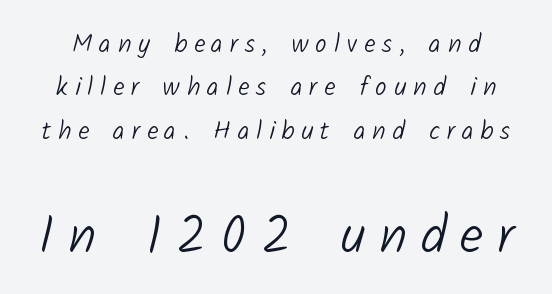
The image shows 53 px light sans-serif type; set normal line spacing (1.67x), unusually wide letter spacing (+0.26 em), not underlined; the second (bottom) block is 2.04x larger; low stroke contrast and a medium x-height.
